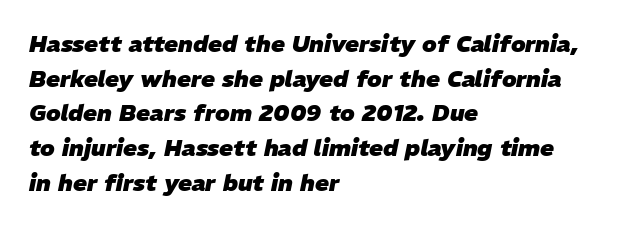
Q: Is the text bold? A: Yes.
Q: Is the text italic (slanted)? A: Yes, it leans right by about 11 degrees.
Q: Is the text underlined? A: No.
Q: How is the paragraph aligned? A: Left-aligned.
Q: Is the spacing between letters normal or unusually wide? A: Normal.
Q: Is the spacing between lines tight, normal or loose? A: Normal.
